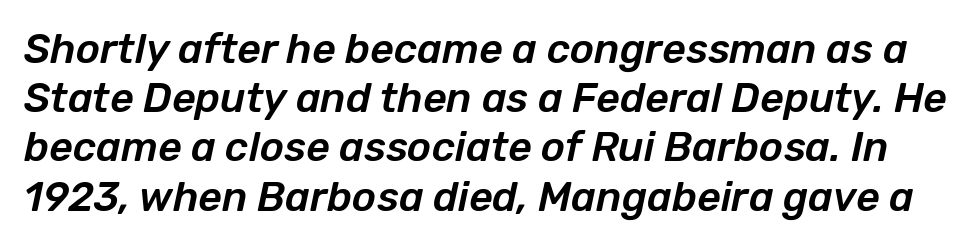
Lines of text with bare space underneath. Observe the lean: these are italic letterforms. Each letter keeps its own natural width here, so spacing adapts to shape. The tracking reads as untouched default to a designer's eye.
